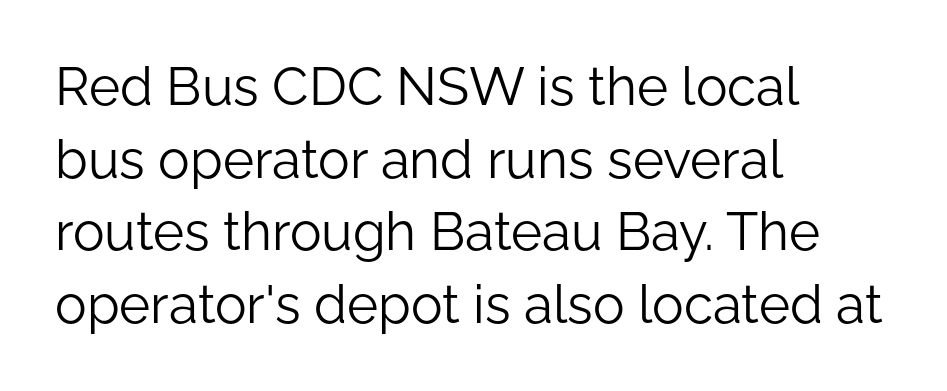
Q: Is the text bold? A: No.
Q: Is the text italic (slanted)? A: No, it is upright.
Q: Is the typeface a serif or a sans-serif typeface? A: Sans-serif.
Q: Is the text underlined? A: No.
Q: How is the paragraph aligned? A: Left-aligned.
Q: Is the spacing between letters normal or unusually wide? A: Normal.
Q: Is the spacing between lines tight, normal or loose? A: Normal.
Q: Width (condensed, normal, or wide)? A: Normal.
Q: Stroke contrast? A: Low.
Q: x-height? A: Medium.
Q: Monospaced? A: No.
